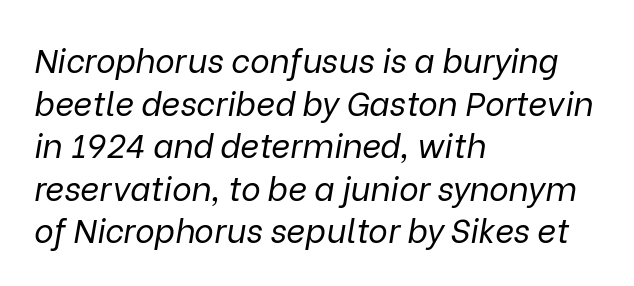
Every character sits at an angle, as italics do. Inter-character spacing is left at the font's built-in metrics. Rows of type keep a routine distance in the vertical direction. The strip under each line holds only bare page.
